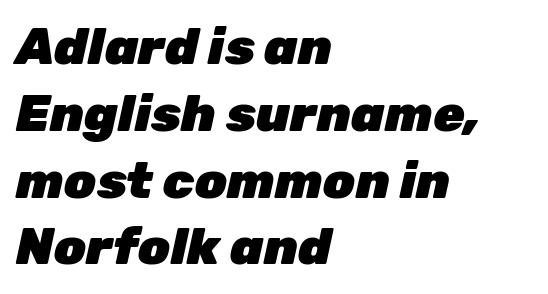
Strokes here are thick enough to call this a true bold. The passage shown has conventional tracking throughout. An italicized treatment has been applied to the whole sample. The line-height multiplier appears to be the usual default. The rendering uses natural spacing where letterforms have individual widths.
